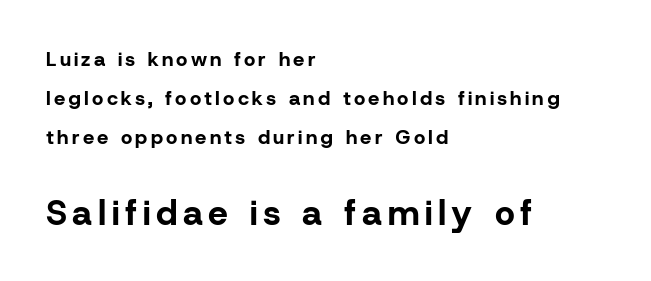
The image shows 35 px bold sans-serif type, upright; set left-aligned, loose line spacing (1.95x), not underlined; the second (bottom) block is 1.75x larger; low stroke contrast and a medium x-height.
